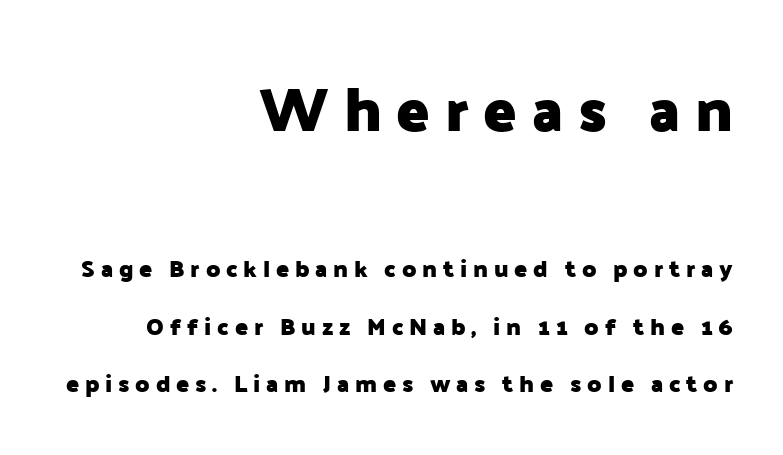
{"serif": "no", "italic": "no", "bold": "yes", "weight": "heavy", "width": "normal", "stroke_contrast": "low", "x_height": "medium", "monospaced": "no", "underline": "no", "align": "right", "line_spacing": "loose", "line_spacing_ratio": 2.4, "letter_spacing": "wide", "letter_spacing_em": 0.24, "larger_block": "first", "size_ratio": 2.54, "glyph_px": 61}
